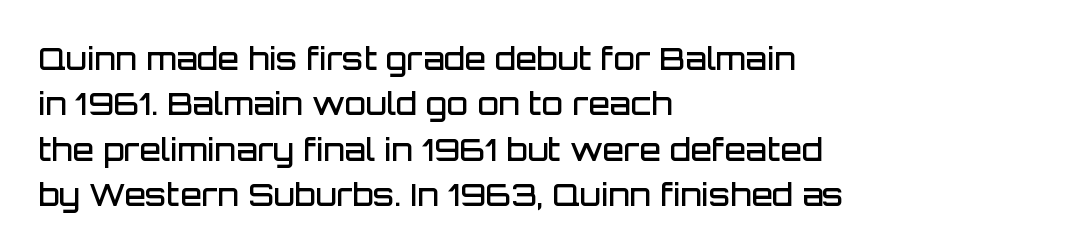
{"serif": "no", "italic": "no", "bold": "semi", "weight": "semibold", "width": "normal", "stroke_contrast": "low", "x_height": "large", "monospaced": "no", "underline": "no", "align": "left", "line_spacing": "normal", "line_spacing_ratio": 1.46, "letter_spacing": "normal", "letter_spacing_em": 0.0, "glyph_px": 31}
